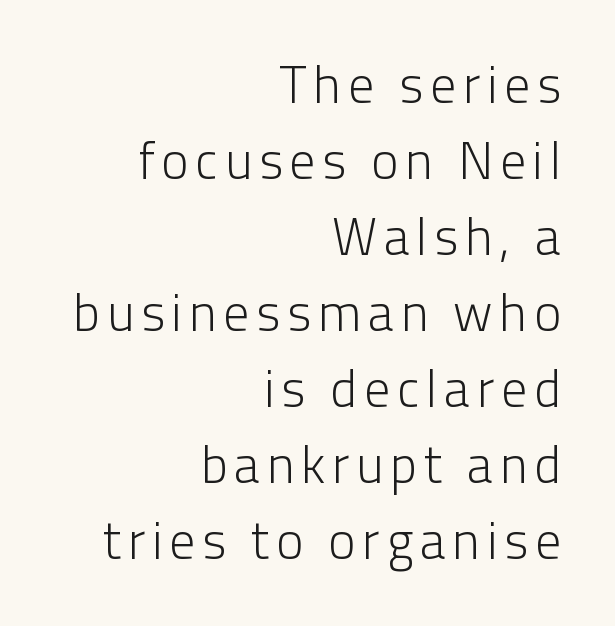
Q: Is the text bold? A: No.
Q: Is the text italic (slanted)? A: No, it is upright.
Q: Is the typeface a serif or a sans-serif typeface? A: Sans-serif.
Q: Is the text underlined? A: No.
Q: How is the paragraph aligned? A: Right-aligned.
Q: Is the spacing between lines tight, normal or loose? A: Normal.
Q: Width (condensed, normal, or wide)? A: Normal.
Q: Stroke contrast? A: Low.
Q: x-height? A: Medium.
Q: Monospaced? A: No.
